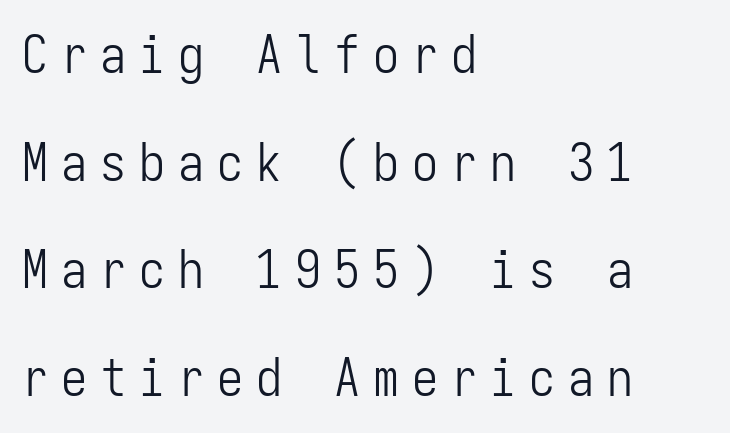
Q: Is the text bold? A: No.
Q: Is the text italic (slanted)? A: No, it is upright.
Q: Is the typeface a serif or a sans-serif typeface? A: Sans-serif.
Q: Is the text underlined? A: No.
Q: How is the paragraph aligned? A: Left-aligned.
Q: Is the spacing between letters normal or unusually wide? A: Unusually wide.
Q: Is the spacing between lines tight, normal or loose? A: Loose.
Q: Width (condensed, normal, or wide)? A: Condensed.
Q: Stroke contrast? A: Low.
Q: x-height? A: Medium.
Q: Monospaced? A: Yes.
